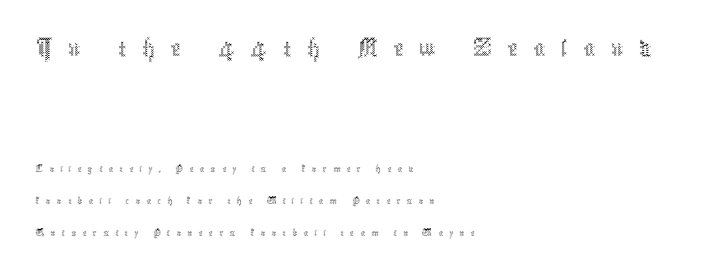
{"italic": "no", "bold": "no", "weight": "thin", "width": "condensed", "x_height": "medium", "monospaced": "no", "underline": "no", "align": "left", "line_spacing": "normal", "line_spacing_ratio": 1.4, "letter_spacing": "wide", "letter_spacing_em": 0.27, "larger_block": "first", "size_ratio": 2.52, "glyph_px": 58}
